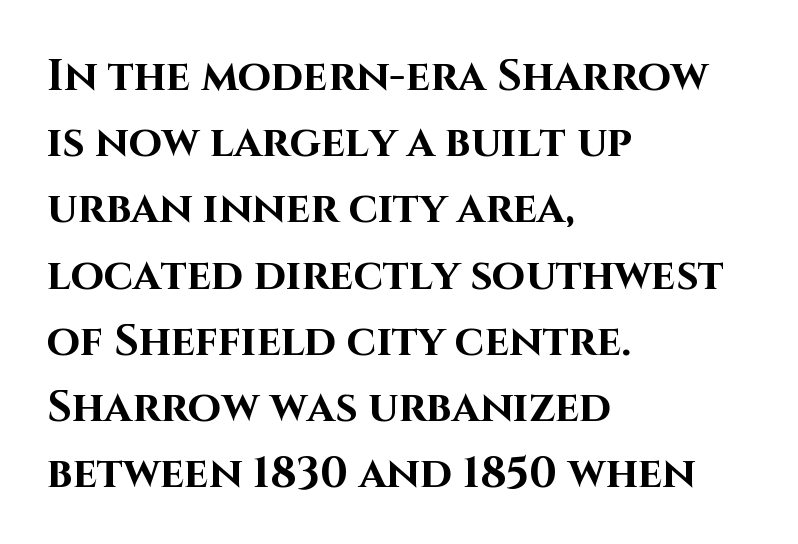
The image shows 43 px bold sans-serif type, upright; set left-aligned, normal line spacing (1.54x), normal letter spacing, not underlined; high stroke contrast and a large x-height.
